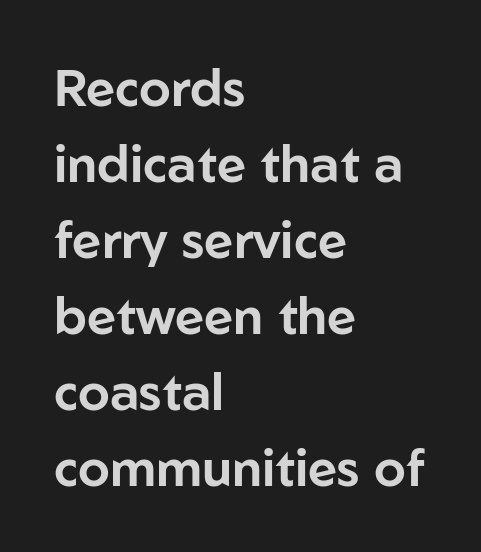
Q: Is the text italic (slanted)? A: No, it is upright.
Q: Is the typeface a serif or a sans-serif typeface? A: Sans-serif.
Q: Is the text underlined? A: No.
Q: How is the paragraph aligned? A: Left-aligned.
Q: Is the spacing between letters normal or unusually wide? A: Normal.
Q: Is the spacing between lines tight, normal or loose? A: Normal.
Q: Width (condensed, normal, or wide)? A: Normal.
Q: Stroke contrast? A: Low.
Q: x-height? A: Medium.
Q: Monospaced? A: No.
